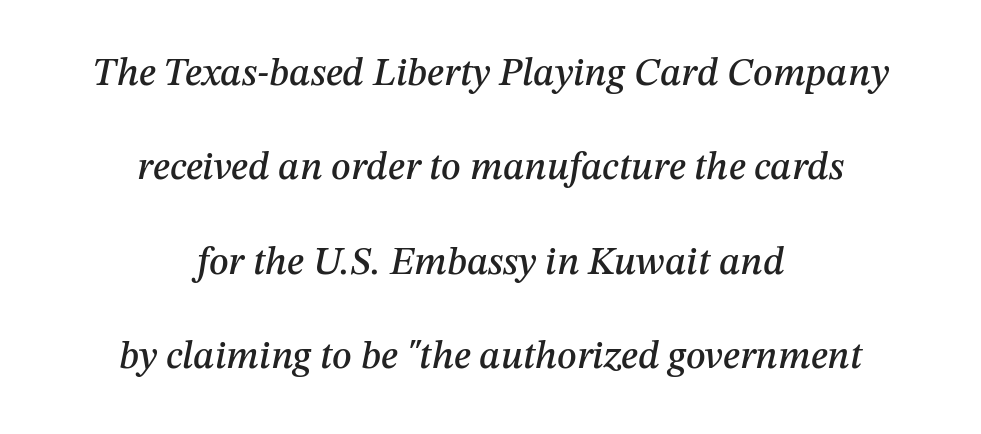
You can tell it's italic because the verticals aren't actually vertical. A clean baseline with only descenders dipping below it. Students, note that the glyphs here touch the page at normal intervals. Horizontal bands of white between lines are thick stripes. Think of a printed novel: that variable character pitch is what you see here. Where is the straight margin? There isn't one; the lines are centered.
